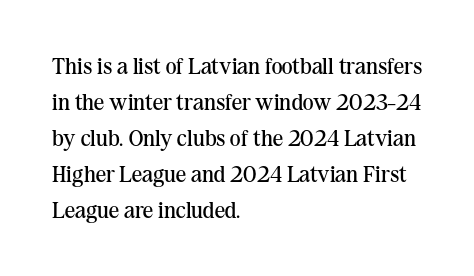
The image shows 23 px text type, upright; set left-aligned, normal line spacing (1.56x), normal letter spacing, not underlined.
